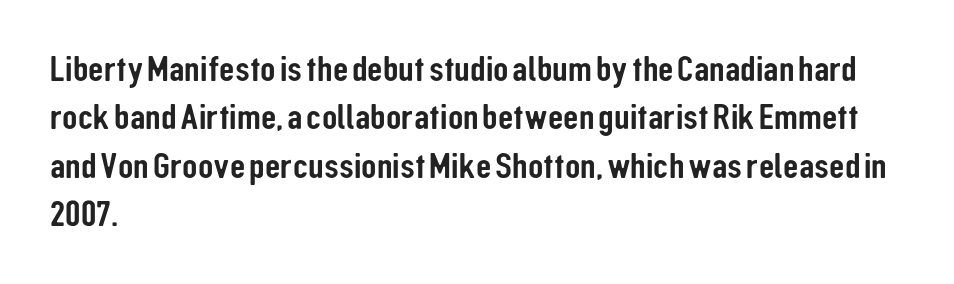
{"serif": "no", "italic": "no", "width": "condensed", "stroke_contrast": "low", "x_height": "medium", "monospaced": "no", "underline": "no", "align": "left", "line_spacing": "normal", "line_spacing_ratio": 1.27, "letter_spacing": "normal", "letter_spacing_em": 0.0, "glyph_px": 38}
